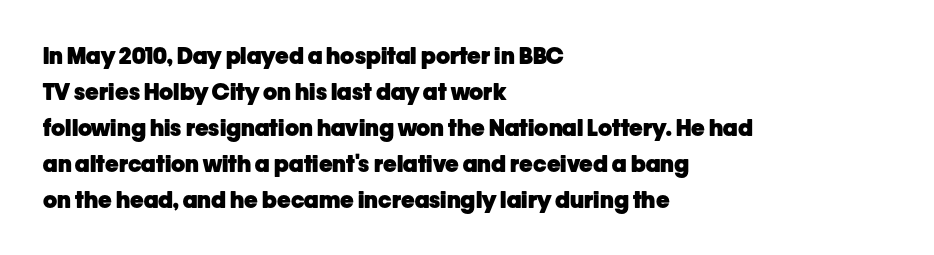
{"italic": "no", "bold": "yes", "underline": "no", "align": "left", "line_spacing": "normal", "line_spacing_ratio": 1.57, "letter_spacing": "normal", "letter_spacing_em": 0.0, "glyph_px": 23}
